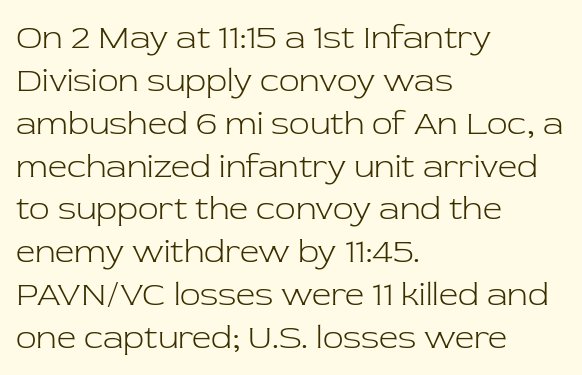
{"serif": "yes", "italic": "no", "bold": "no", "weight": "light", "width": "normal", "stroke_contrast": "low", "x_height": "medium", "monospaced": "no", "underline": "no", "align": "left", "line_spacing": "normal", "line_spacing_ratio": 1.26, "letter_spacing": "normal", "letter_spacing_em": 0.0, "glyph_px": 34}
